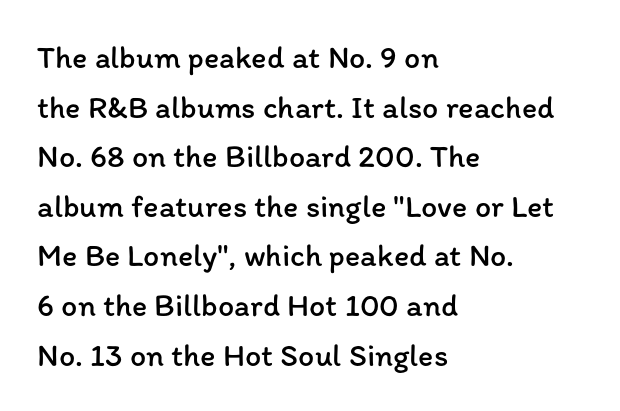
Vertical spacing — default. This sample has the flowing, uneven cadence of proportional lettering. Plain, unruled lines of type. Compared with a centered layout, this one pins lines to the left instead. In terms of posture, this sample is upright.
